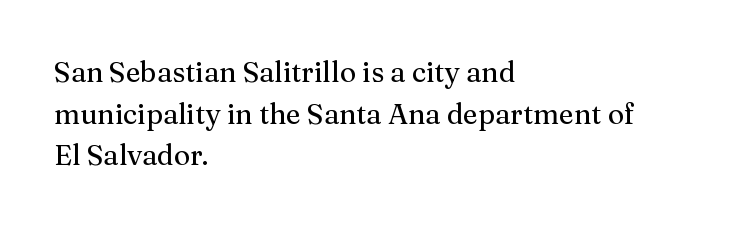
Q: Is the text italic (slanted)? A: No, it is upright.
Q: Is the typeface a serif or a sans-serif typeface? A: Serif.
Q: Is the text underlined? A: No.
Q: How is the paragraph aligned? A: Left-aligned.
Q: Is the spacing between letters normal or unusually wide? A: Normal.
Q: Is the spacing between lines tight, normal or loose? A: Normal.
Q: Width (condensed, normal, or wide)? A: Normal.
Q: Stroke contrast? A: Medium.
Q: x-height? A: Medium.
Q: Monospaced? A: No.
